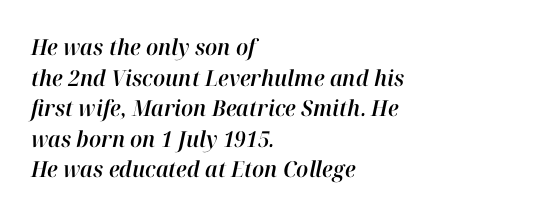
The image shows 22 px text type, italic (leaning right); set left-aligned, normal line spacing (1.39x), normal letter spacing, not underlined.
